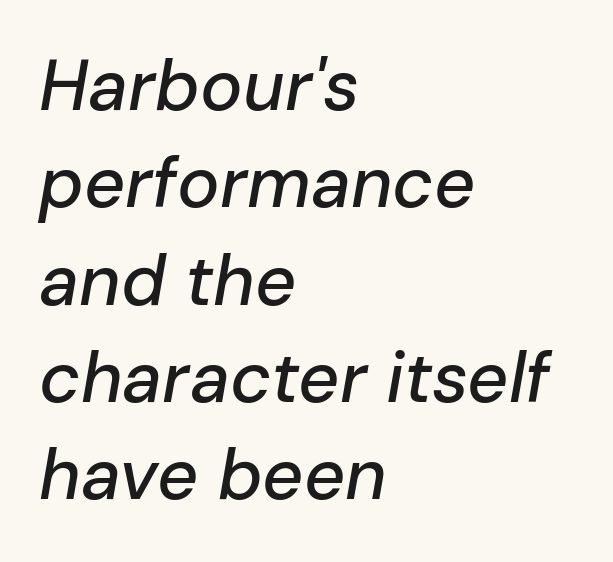
{"italic": "yes", "lean": "right", "slant_degrees": 10, "width": "normal", "stroke_contrast": "low", "x_height": "medium", "monospaced": "no", "underline": "no", "align": "left", "line_spacing": "normal", "line_spacing_ratio": 1.37, "letter_spacing": "normal", "letter_spacing_em": 0.0, "glyph_px": 71}
